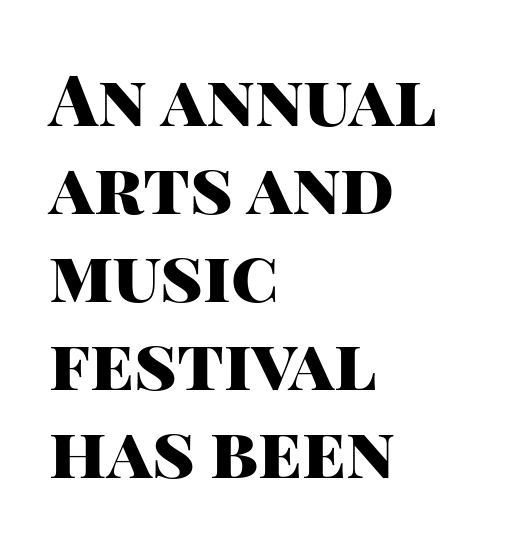
Q: Is the text bold? A: Yes.
Q: Is the text italic (slanted)? A: No, it is upright.
Q: Is the typeface a serif or a sans-serif typeface? A: Sans-serif.
Q: Is the text underlined? A: No.
Q: How is the paragraph aligned? A: Left-aligned.
Q: Is the spacing between letters normal or unusually wide? A: Normal.
Q: Width (condensed, normal, or wide)? A: Normal.
Q: Stroke contrast? A: High.
Q: x-height? A: Large.
Q: Monospaced? A: No.
